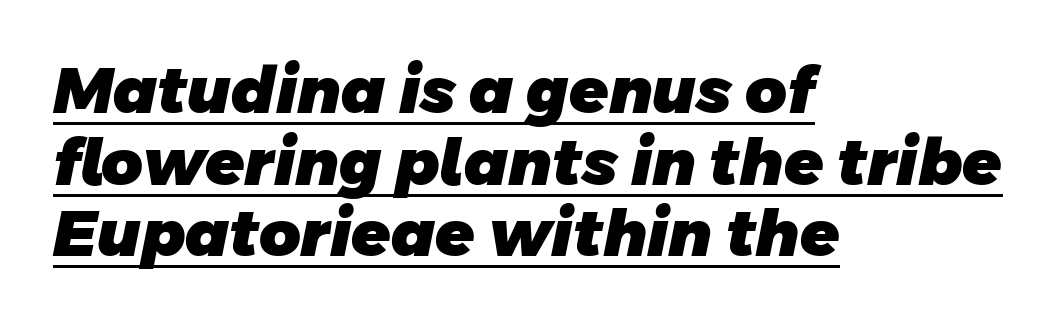
The image shows 64 px heavy sans-serif type; set left-aligned, tight line spacing (1.12x), normal letter spacing, underlined; low stroke contrast and a large x-height.
